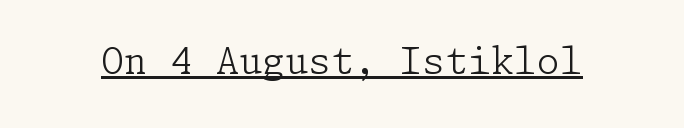
This reads as an unemphasized weight, regular at the heaviest. Tall strokes in this sample are plumb rather than angled. This sample uses a serif face. Inter-character spacing is left at the font's built-in metrics.
